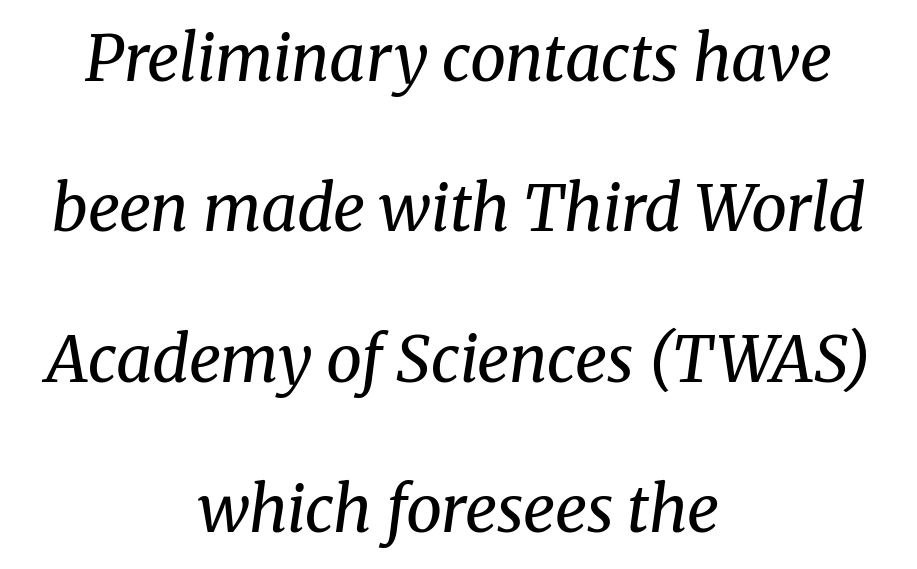
The image shows 64 px regular-weight serif type, italic (leaning right); set centered, loose line spacing (2.35x), normal letter spacing, not underlined; medium stroke contrast and a medium x-height.
